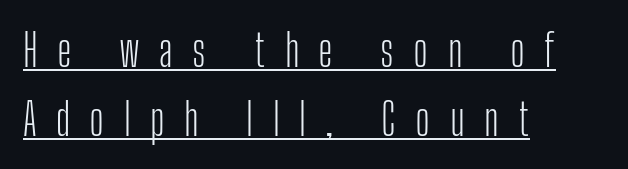
Q: Is the text bold? A: No.
Q: Is the text italic (slanted)? A: No, it is upright.
Q: Is the typeface a serif or a sans-serif typeface? A: Sans-serif.
Q: Is the text underlined? A: Yes.
Q: How is the paragraph aligned? A: Left-aligned.
Q: Is the spacing between letters normal or unusually wide? A: Unusually wide.
Q: Is the spacing between lines tight, normal or loose? A: Normal.
Q: Width (condensed, normal, or wide)? A: Condensed.
Q: Stroke contrast? A: Low.
Q: x-height? A: Medium.
Q: Monospaced? A: No.
